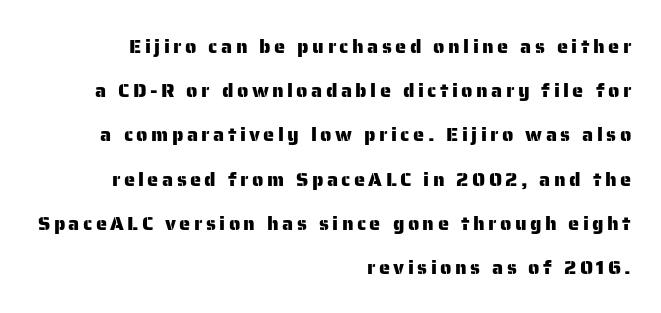
{"italic": "no", "underline": "no", "align": "right", "line_spacing": "loose", "line_spacing_ratio": 2.21, "glyph_px": 20}
